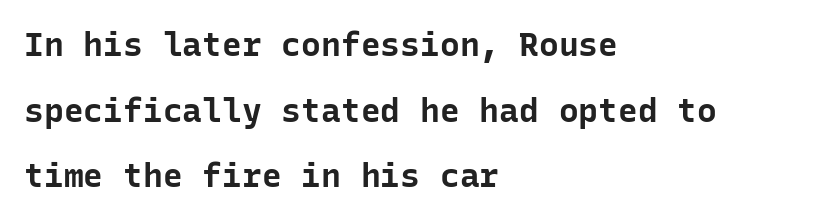
Q: Is the text bold? A: Yes.
Q: Is the text italic (slanted)? A: No, it is upright.
Q: Is the typeface a serif or a sans-serif typeface? A: Sans-serif.
Q: Is the text underlined? A: No.
Q: How is the paragraph aligned? A: Left-aligned.
Q: Is the spacing between letters normal or unusually wide? A: Normal.
Q: Is the spacing between lines tight, normal or loose? A: Loose.
Q: Width (condensed, normal, or wide)? A: Normal.
Q: Stroke contrast? A: Low.
Q: x-height? A: Medium.
Q: Monospaced? A: Yes.
